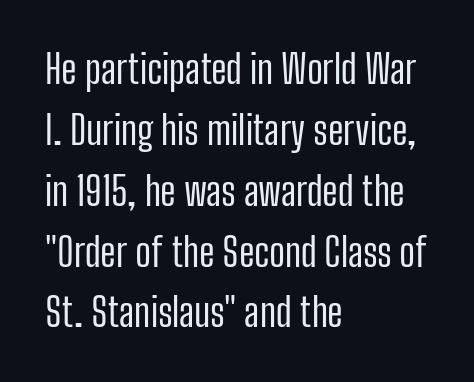
{"serif": "no", "italic": "no", "bold": "no", "weight": "regular", "width": "condensed", "stroke_contrast": "low", "x_height": "medium", "monospaced": "no", "underline": "no", "align": "left", "line_spacing": "normal", "line_spacing_ratio": 1.56, "letter_spacing": "normal", "letter_spacing_em": 0.0, "glyph_px": 39}
